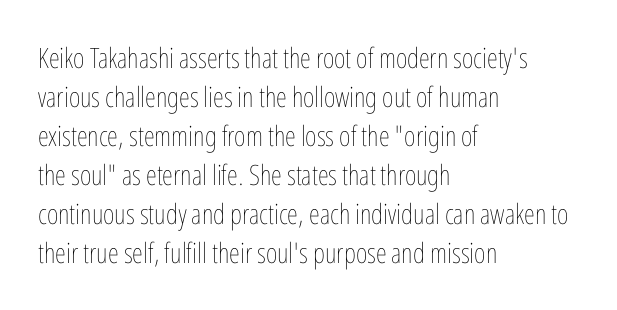
The image shows 28 px thin, condensed type, upright; set left-aligned, normal line spacing (1.39x), normal letter spacing, not underlined; low stroke contrast and a medium x-height.
